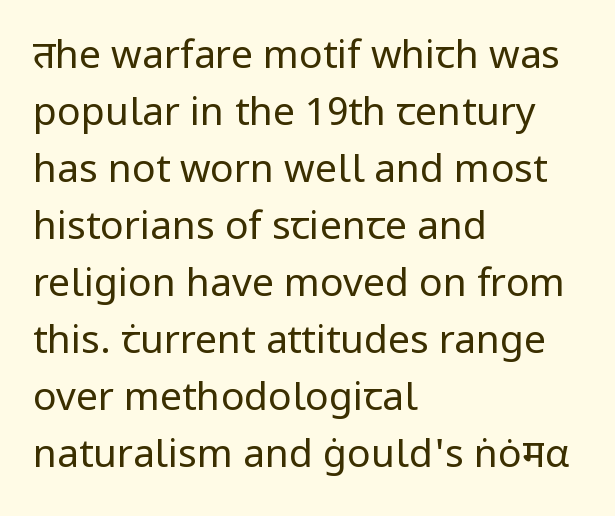
{"serif": "no", "italic": "no", "bold": "no", "weight": "regular", "width": "normal", "stroke_contrast": "low", "x_height": "medium", "monospaced": "no", "underline": "no", "align": "left", "line_spacing": "normal", "line_spacing_ratio": 1.46, "letter_spacing": "normal", "letter_spacing_em": 0.0, "glyph_px": 39}
